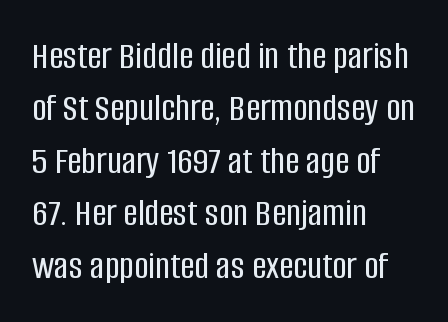
Q: Is the text italic (slanted)? A: No, it is upright.
Q: Is the typeface a serif or a sans-serif typeface? A: Sans-serif.
Q: Is the text underlined? A: No.
Q: How is the paragraph aligned? A: Left-aligned.
Q: Is the spacing between letters normal or unusually wide? A: Normal.
Q: Is the spacing between lines tight, normal or loose? A: Normal.
Q: Width (condensed, normal, or wide)? A: Condensed.
Q: Stroke contrast? A: Low.
Q: x-height? A: Large.
Q: Monospaced? A: No.
